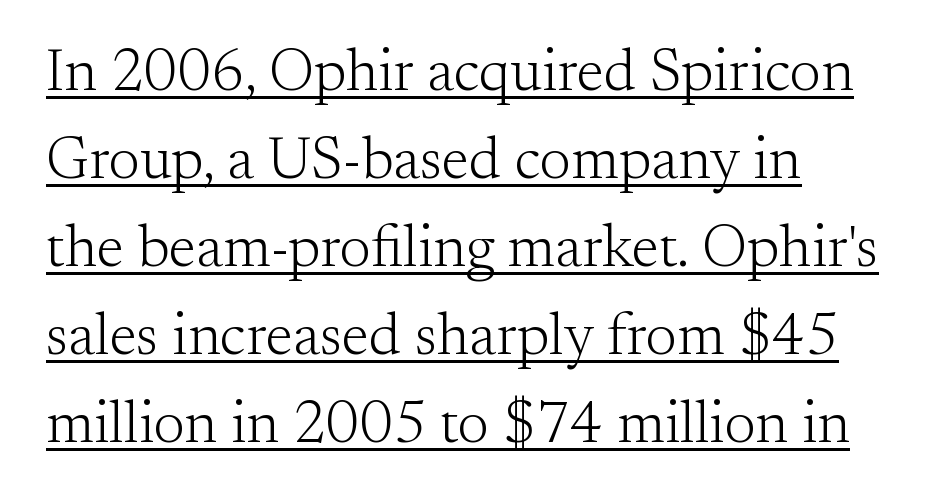
{"serif": "yes", "italic": "no", "bold": "no", "weight": "light", "width": "normal", "stroke_contrast": "medium", "x_height": "small", "monospaced": "no", "underline": "yes", "line_spacing": "normal", "line_spacing_ratio": 1.49, "letter_spacing": "normal", "letter_spacing_em": 0.0, "glyph_px": 59}
